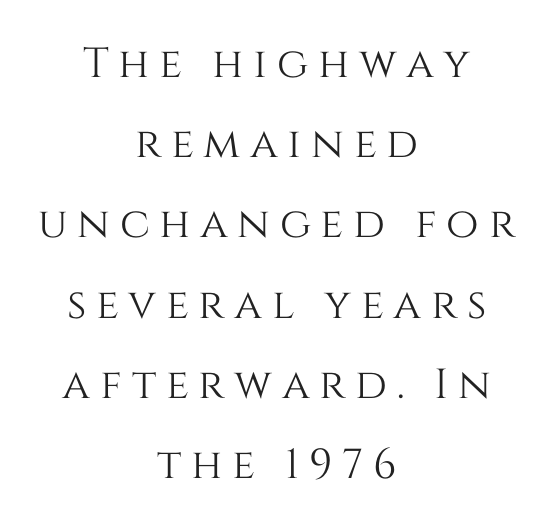
Q: Is the text italic (slanted)? A: No, it is upright.
Q: Is the text underlined? A: No.
Q: How is the paragraph aligned? A: Centered.
Q: Is the spacing between letters normal or unusually wide? A: Unusually wide.
Q: Is the spacing between lines tight, normal or loose? A: Loose.
Q: Width (condensed, normal, or wide)? A: Normal.
Q: Stroke contrast? A: Medium.
Q: x-height? A: Large.
Q: Monospaced? A: No.
